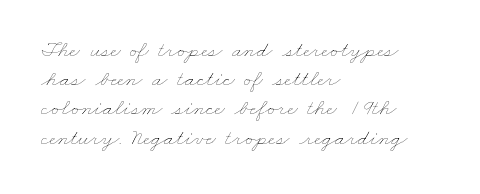
These lines keep a tight, regular rhythm from letter to letter. The weight tops out at a normal text grade. The passage is arranged the way most books set body copy — flush left. A typesetter would call this leading conventional body-copy spacing. The baseline area is clear.
